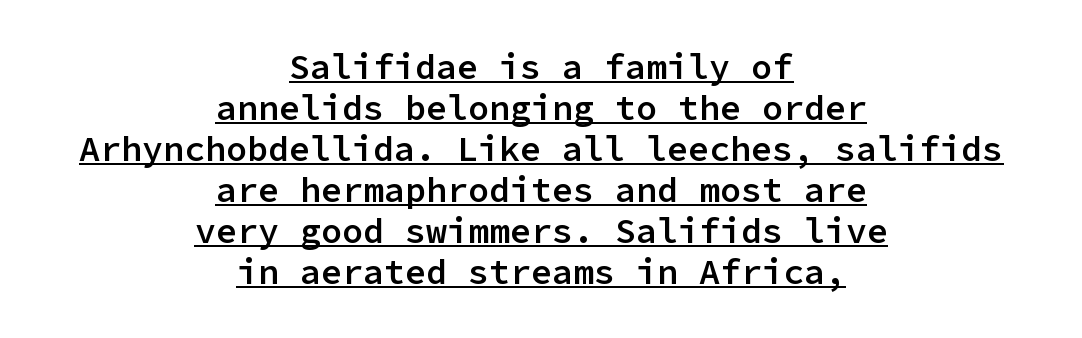
A baseline rule has been typeset under these characters. The lettering stays uniformly vertical, giving the passage a roman look. A centered setting, common on invitations and titles, is used for this passage. Set as a demibold, roughly 600 on the weight scale. The passage shown is typed in a monospace face where columns stay perfectly aligned.
